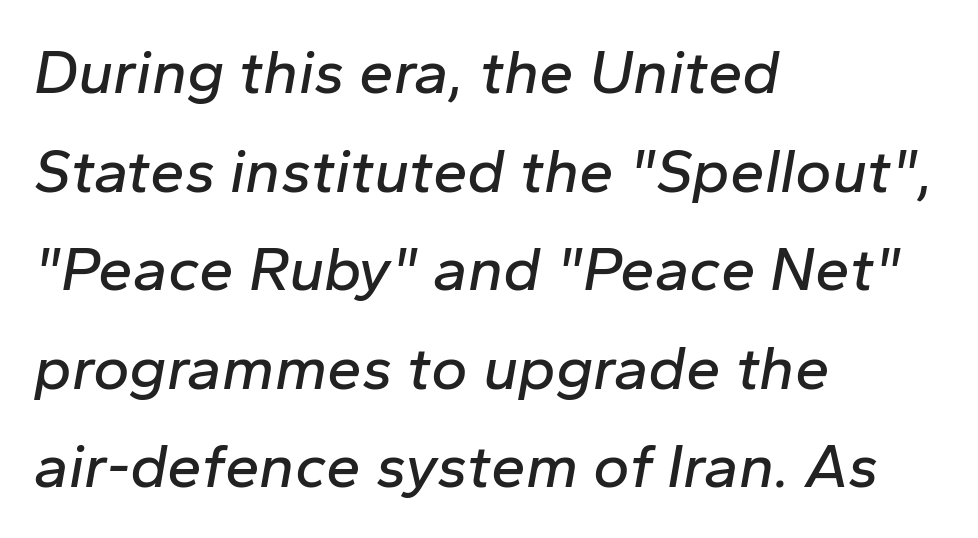
The image shows 62 px text type, italic (leaning right); set left-aligned, normal line spacing (1.59x), normal letter spacing, not underlined; low stroke contrast and a medium x-height.
